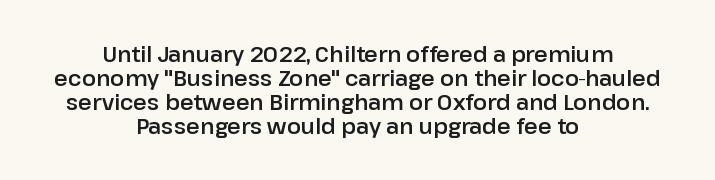
The image shows 21 px text type, upright; set centered, tight line spacing (1.15x), normal letter spacing, not underlined.
